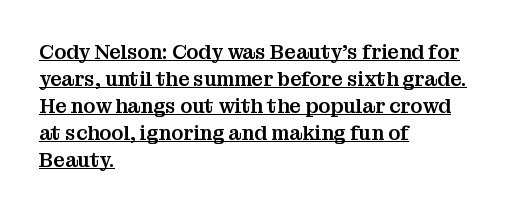
The image shows 20 px text type, upright; set left-aligned, normal line spacing (1.35x), normal letter spacing, underlined.
